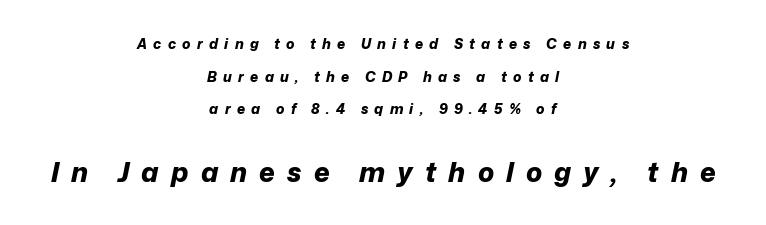
Caption: bold face, heavy strokes. The glyphs look as if they've been sheared to an angle. The designer dialed line spacing up above the default. Two sizes are in play, and the larger belongs to the second block. Lines of text with bare space underneath.
